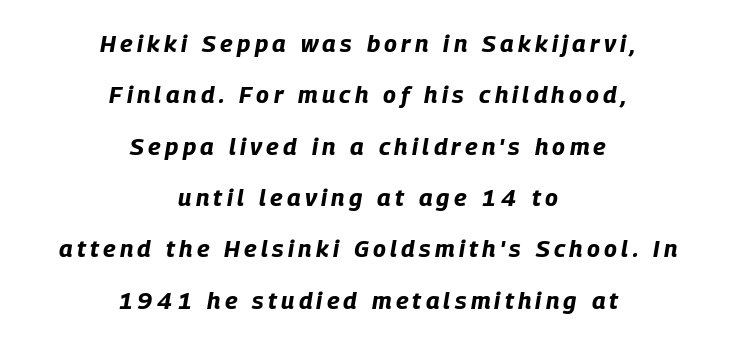
The image shows 24 px bold type, italic (leaning right); set centered, loose line spacing (2.14x), not underlined.
